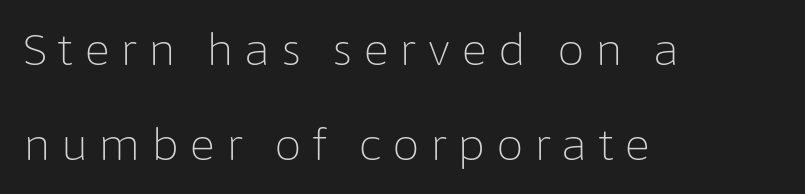
Looks like regular typesetting: each glyph gets only the width it needs. To sum up the face: it is a sans, with no serifs. A typesetter would mark this as roman, not italic. Rule under the text: the space is simply empty.
